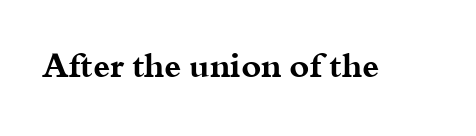
The image shows 34 px bold, wide serif type, upright; set normal letter spacing, not underlined; medium stroke contrast and a small x-height.
